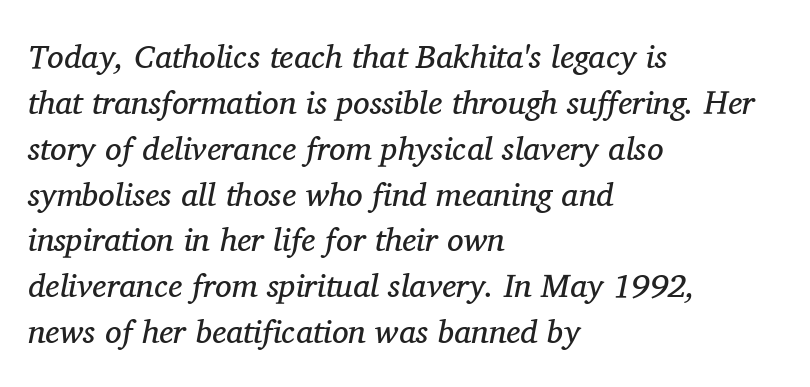
Q: Is the text bold? A: No.
Q: Is the text italic (slanted)? A: Yes, it leans right by about 11 degrees.
Q: Is the typeface a serif or a sans-serif typeface? A: Serif.
Q: Is the text underlined? A: No.
Q: How is the paragraph aligned? A: Left-aligned.
Q: Is the spacing between letters normal or unusually wide? A: Normal.
Q: Is the spacing between lines tight, normal or loose? A: Normal.
Q: Width (condensed, normal, or wide)? A: Normal.
Q: Stroke contrast? A: Medium.
Q: x-height? A: Medium.
Q: Monospaced? A: No.
